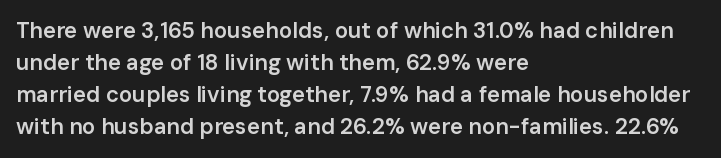
The image shows 22 px text type, upright; set left-aligned, normal line spacing (1.46x), normal letter spacing, not underlined.
